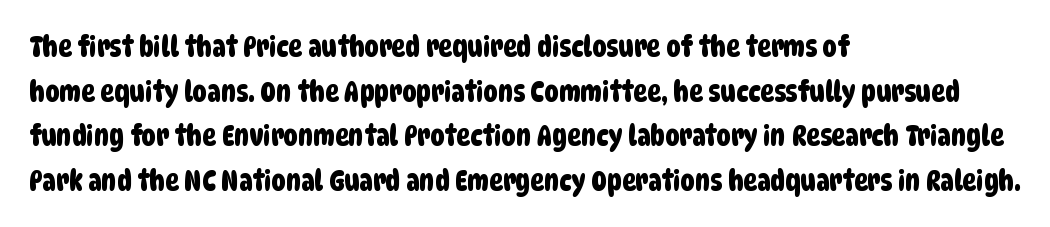
Check the space under the baseline: it is left empty. Note the varied advance widths — an 'i' is clearly narrower than an 'm'. Classification — sans serif. The letters sit at their default tracking, neither squeezed nor spread. If you drew a ruler down the left edge, every line would touch it.
